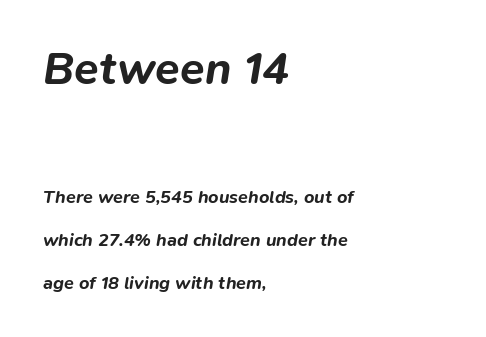
Q: Is the text bold? A: Yes.
Q: Is the text italic (slanted)? A: Yes, it leans right by about 9 degrees.
Q: Is the text underlined? A: No.
Q: How is the paragraph aligned? A: Left-aligned.
Q: Is the spacing between letters normal or unusually wide? A: Normal.
Q: Is the spacing between lines tight, normal or loose? A: Loose.
Q: Which block of text is set in a larger size, the first (top) or the second (bottom)? A: The first (top) one.
Q: Width (condensed, normal, or wide)? A: Normal.
Q: Stroke contrast? A: Low.
Q: x-height? A: Medium.
Q: Monospaced? A: No.
